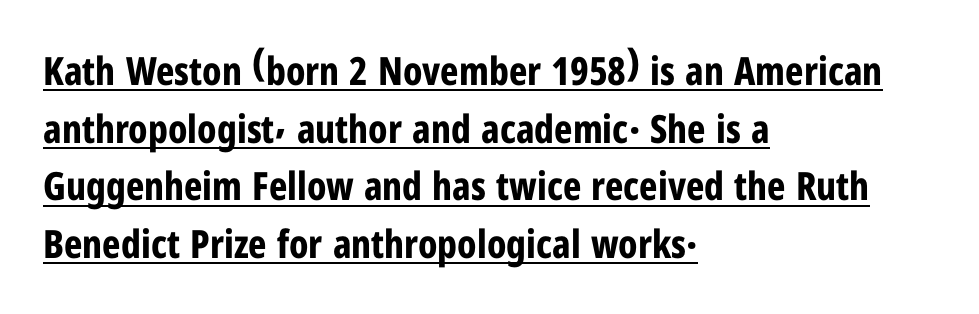
The image shows 39 px bold, condensed sans-serif type, upright; set left-aligned, normal line spacing (1.48x), normal letter spacing, underlined; low stroke contrast and a medium x-height.
